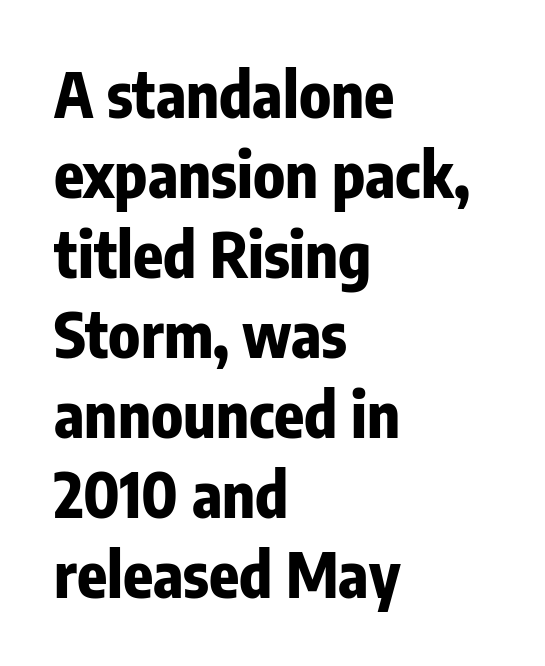
Each letter keeps its own natural width here, so spacing adapts to shape. Students, note that the glyphs here touch the page at normal intervals. Glance below the letters and you will spot only blank space. Letterform terminals end flat and unadorned throughout the passage. All the whitespace from short lines collects on the right.
